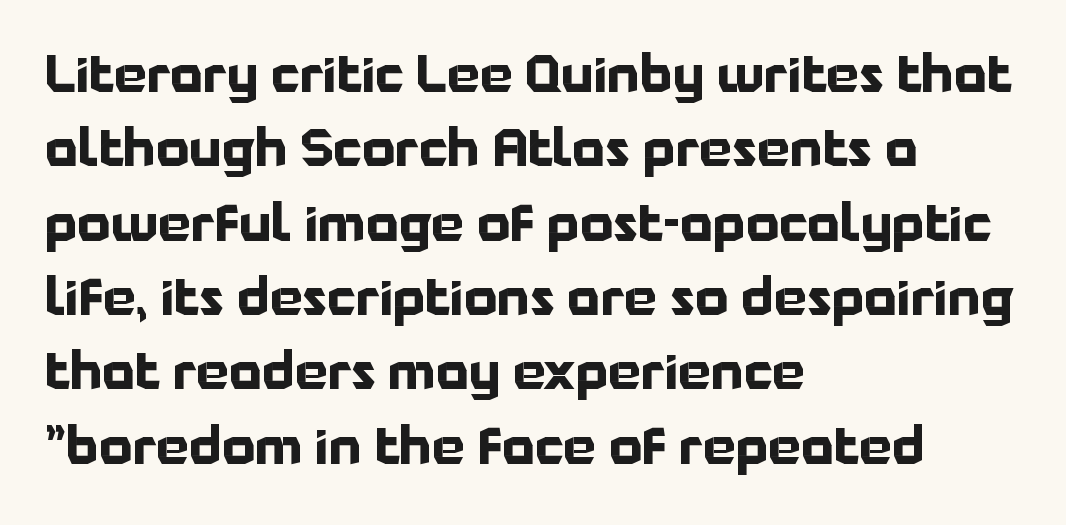
The image shows 52 px bold sans-serif type, upright; set left-aligned, normal line spacing (1.43x), normal letter spacing, not underlined; low stroke contrast and a medium x-height.
